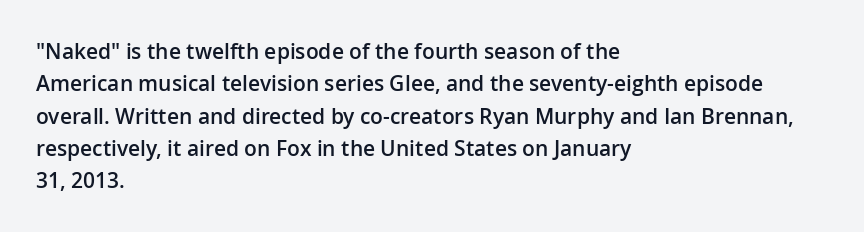
{"italic": "no", "bold": "semi", "underline": "no", "align": "left", "line_spacing": "normal", "line_spacing_ratio": 1.54, "letter_spacing": "normal", "letter_spacing_em": 0.0, "glyph_px": 21}
